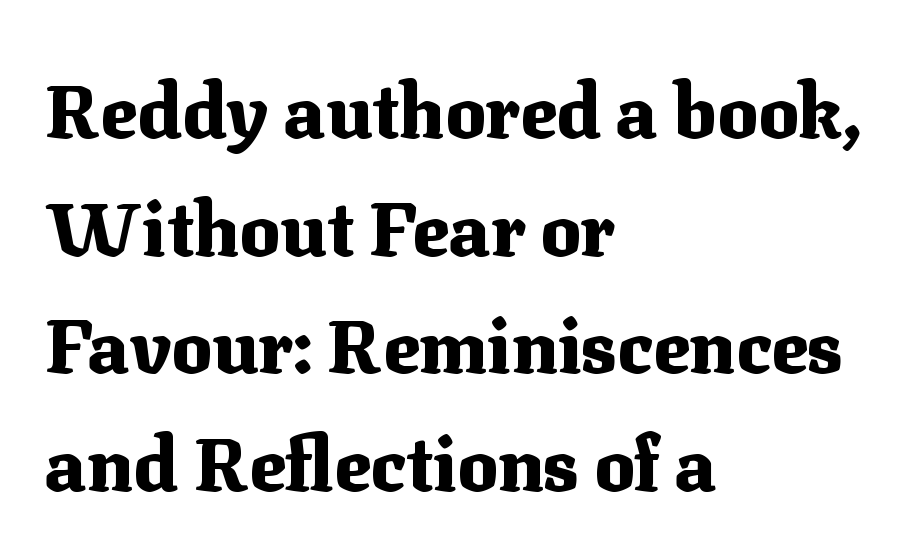
Q: Is the text bold? A: Yes.
Q: Is the text italic (slanted)? A: No, it is upright.
Q: Is the typeface a serif or a sans-serif typeface? A: Serif.
Q: Is the text underlined? A: No.
Q: How is the paragraph aligned? A: Left-aligned.
Q: Is the spacing between letters normal or unusually wide? A: Normal.
Q: Is the spacing between lines tight, normal or loose? A: Normal.
Q: Width (condensed, normal, or wide)? A: Normal.
Q: Stroke contrast? A: Medium.
Q: x-height? A: Medium.
Q: Monospaced? A: No.
